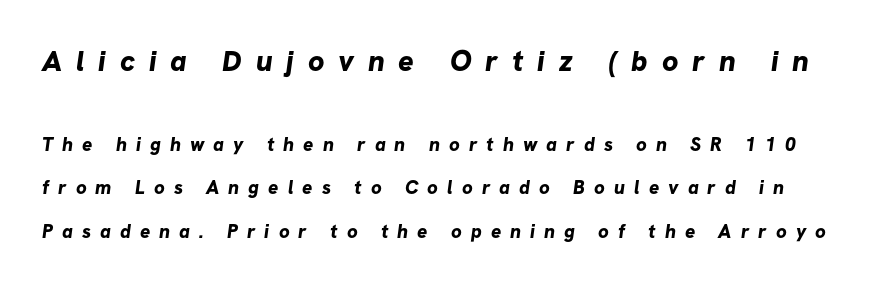
The area under the type is left untouched. Interline gaps are noticeably wide in this sample. This is sans-serif lettering, the kind often seen on screens and signage. The passage shown has open, widely tracked lettering throughout. The sample has been set heavy, in full bold. Note the varied advance widths — an 'i' is clearly narrower than an 'm'.
